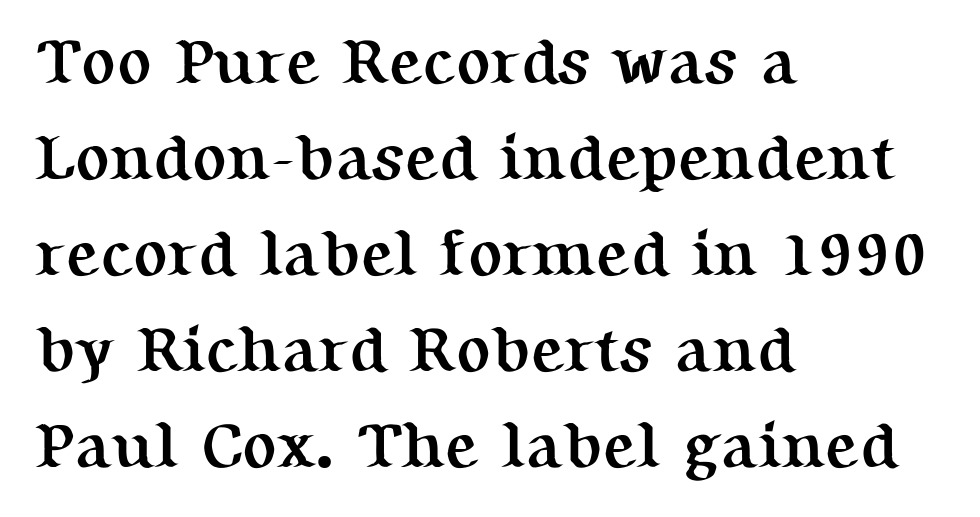
Q: Is the text bold? A: Yes.
Q: Is the text italic (slanted)? A: No, it is upright.
Q: Is the typeface a serif or a sans-serif typeface? A: Serif.
Q: Is the text underlined? A: No.
Q: How is the paragraph aligned? A: Left-aligned.
Q: Is the spacing between letters normal or unusually wide? A: Normal.
Q: Is the spacing between lines tight, normal or loose? A: Normal.
Q: Width (condensed, normal, or wide)? A: Normal.
Q: Stroke contrast? A: Medium.
Q: x-height? A: Medium.
Q: Monospaced? A: No.
